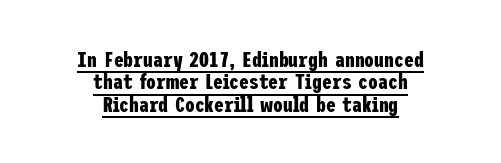
The image shows 22 px bold type, upright; set centered, tight line spacing (1.02x), normal letter spacing, underlined.
